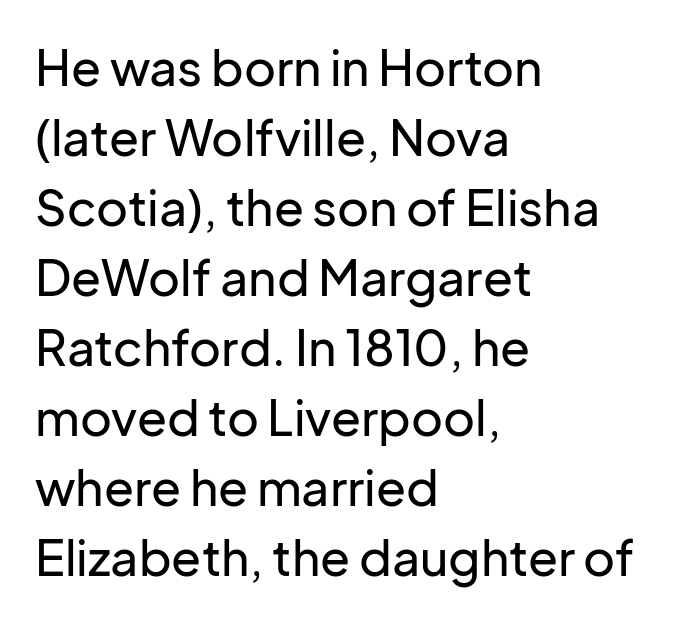
A typesetter would call this leading conventional body-copy spacing. The font's upright variant was chosen for this text. The letters advance in unequal steps, a hallmark of proportional type. Is the block centered? No — it sits flush against the left margin. No extra tracking has been applied to these lines. The gap between lines stays unmarked.
